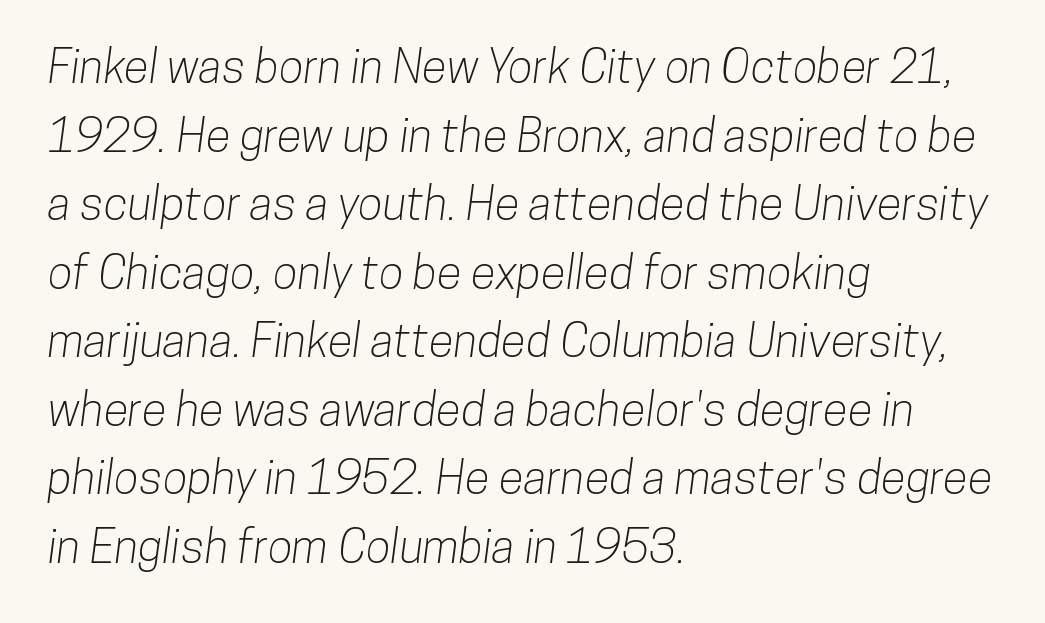
The image shows 46 px condensed sans-serif type; set left-aligned, normal line spacing (1.49x), normal letter spacing, not underlined; low stroke contrast and a medium x-height.
